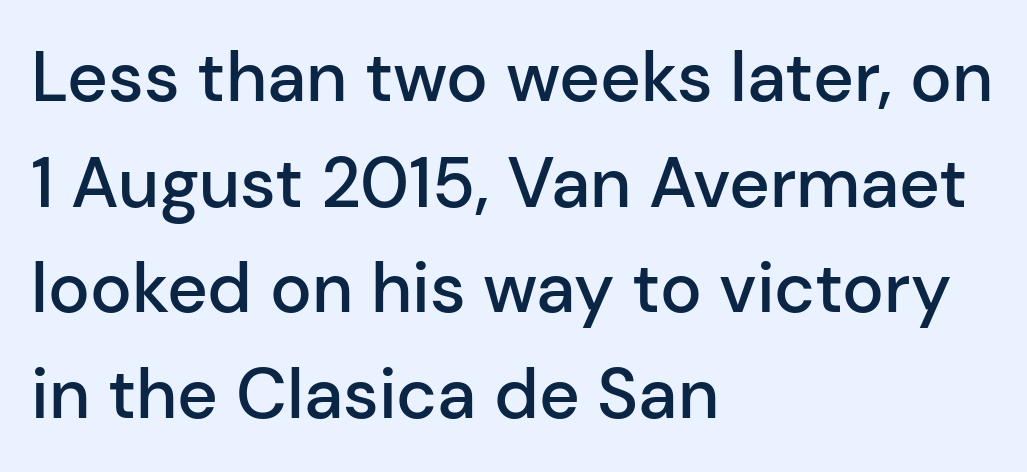
The image shows 70 px semibold sans-serif type, upright; set left-aligned, normal line spacing (1.51x), normal letter spacing, not underlined; low stroke contrast and a medium x-height.
